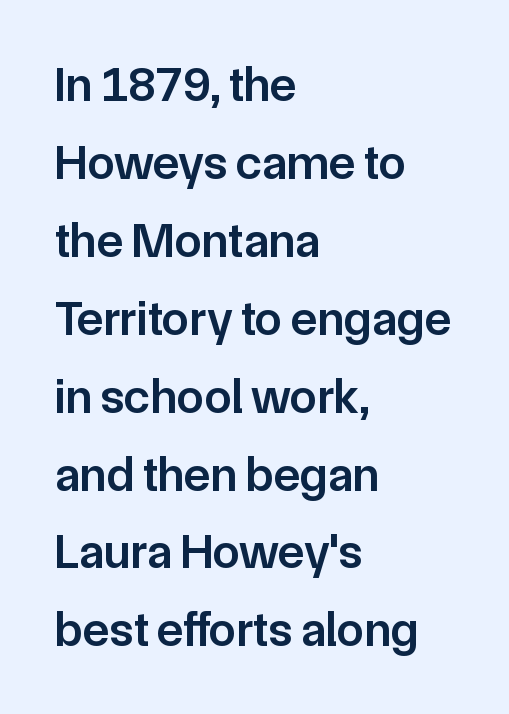
The image shows 49 px semibold sans-serif type, upright; set left-aligned, normal line spacing (1.59x), normal letter spacing, not underlined; low stroke contrast and a medium x-height.
